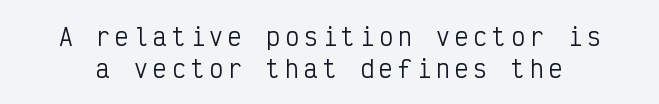
The image shows 23 px text type, upright; set normal line spacing (1.38x), unusually wide letter spacing (+0.22 em), not underlined.
